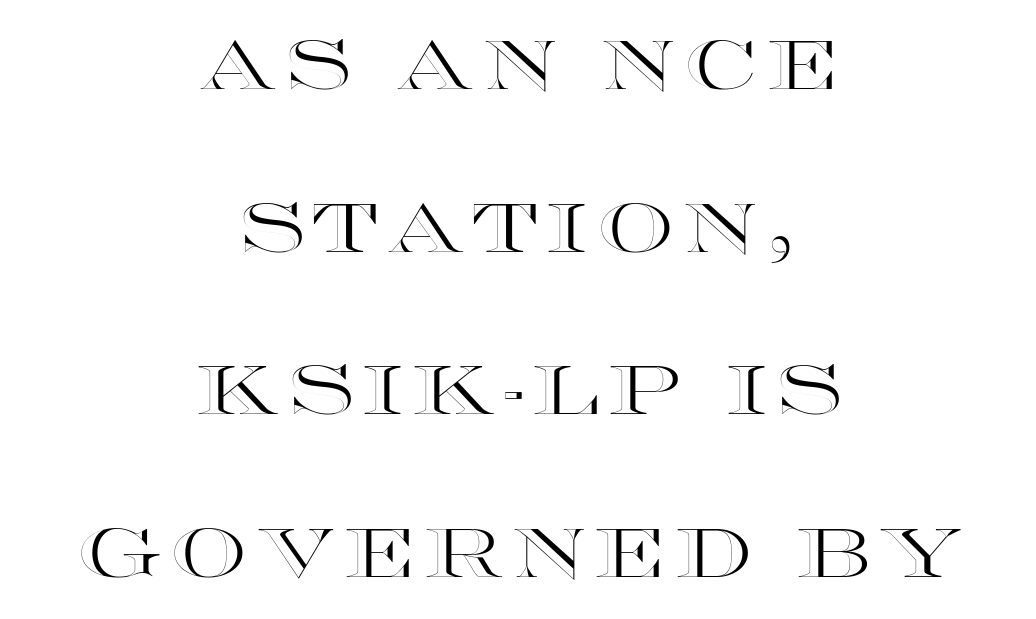
Q: Is the text italic (slanted)? A: No, it is upright.
Q: Is the text underlined? A: No.
Q: How is the paragraph aligned? A: Centered.
Q: Is the spacing between lines tight, normal or loose? A: Loose.
Q: Width (condensed, normal, or wide)? A: Wide.
Q: x-height? A: Large.
Q: Monospaced? A: No.
